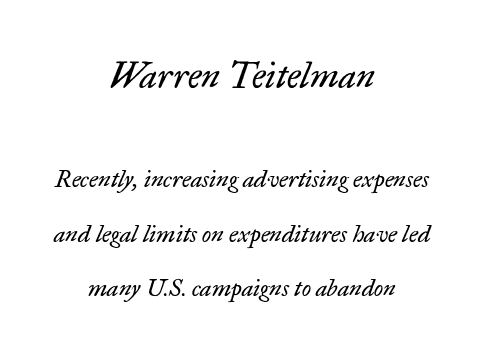
Q: Is the text bold? A: No.
Q: Is the text italic (slanted)? A: Yes, it leans right by about 17 degrees.
Q: Is the typeface a serif or a sans-serif typeface? A: Serif.
Q: Is the text underlined? A: No.
Q: How is the paragraph aligned? A: Centered.
Q: Is the spacing between letters normal or unusually wide? A: Normal.
Q: Is the spacing between lines tight, normal or loose? A: Loose.
Q: Which block of text is set in a larger size, the first (top) or the second (bottom)? A: The first (top) one.
Q: Width (condensed, normal, or wide)? A: Normal.
Q: Stroke contrast? A: Low.
Q: x-height? A: Small.
Q: Monospaced? A: No.
